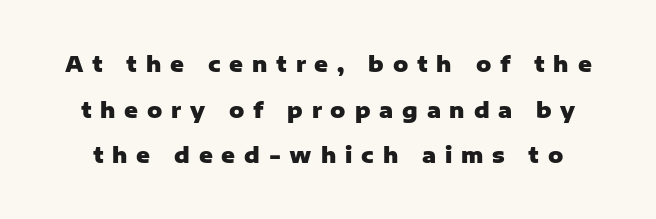
{"italic": "no", "bold": "yes", "underline": "no", "line_spacing": "loose", "line_spacing_ratio": 2.17, "letter_spacing": "wide", "letter_spacing_em": 0.42, "glyph_px": 21}
